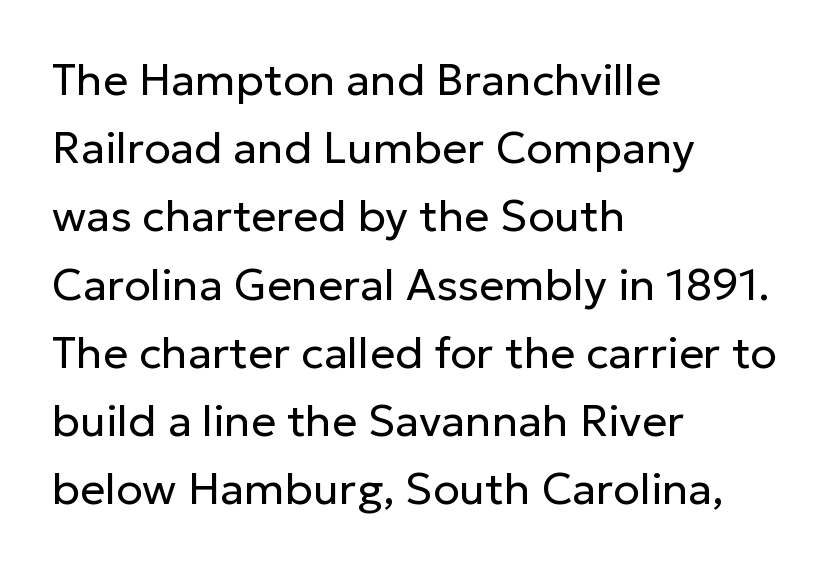
The image shows 44 px regular-weight sans-serif type, upright; set left-aligned, normal line spacing (1.55x), normal letter spacing, not underlined; low stroke contrast and a medium x-height.
